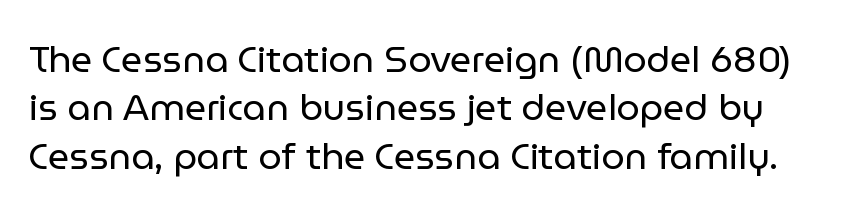
Does the type have serifs? No, each stem ends abruptly. The specimen omits any rule beneath the text block's lines. The letters sit at their default tracking, neither squeezed nor spread. Notice how descenders clear the ascenders below comfortably — that's standard leading. A quiet, ordinary-to-light weight characterises the typeface.
